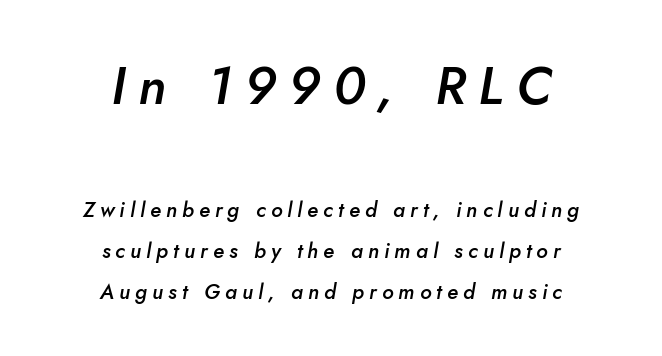
Q: Is the text bold? A: Semi-bold.
Q: Is the text italic (slanted)? A: Yes, it leans right by about 10 degrees.
Q: Is the text underlined? A: No.
Q: How is the paragraph aligned? A: Centered.
Q: Is the spacing between letters normal or unusually wide? A: Unusually wide.
Q: Is the spacing between lines tight, normal or loose? A: Loose.
Q: Which block of text is set in a larger size, the first (top) or the second (bottom)? A: The first (top) one.
Q: Width (condensed, normal, or wide)? A: Normal.
Q: Stroke contrast? A: Low.
Q: x-height? A: Small.
Q: Monospaced? A: No.
